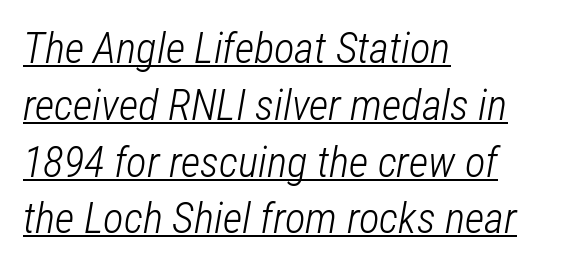
The image shows 43 px light, condensed type, italic (leaning right); set left-aligned, normal line spacing (1.32x), normal letter spacing, underlined; low stroke contrast and a medium x-height.
